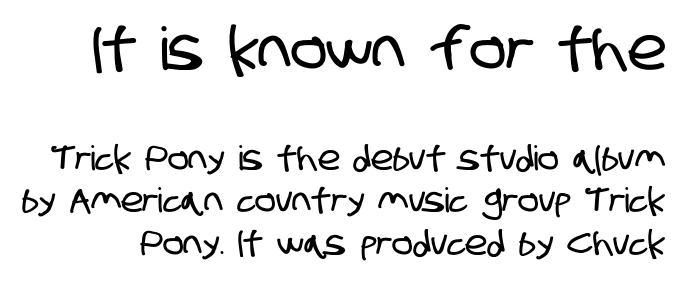
{"serif": "no", "width": "condensed", "stroke_contrast": "low", "x_height": "large", "monospaced": "no", "underline": "no", "line_spacing": "normal", "line_spacing_ratio": 1.25, "letter_spacing": "normal", "letter_spacing_em": 0.0, "larger_block": "first", "size_ratio": 1.74, "glyph_px": 59}
